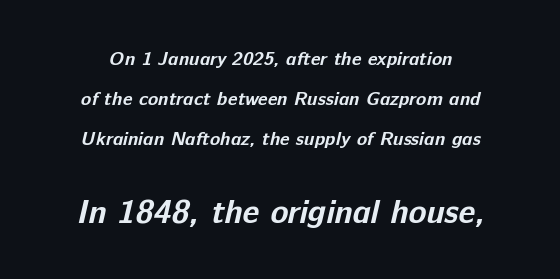
The image shows 33 px bold sans-serif type; set loose line spacing (2.11x), normal letter spacing, not underlined; the second (bottom) block is 1.74x larger; low stroke contrast and a medium x-height.
